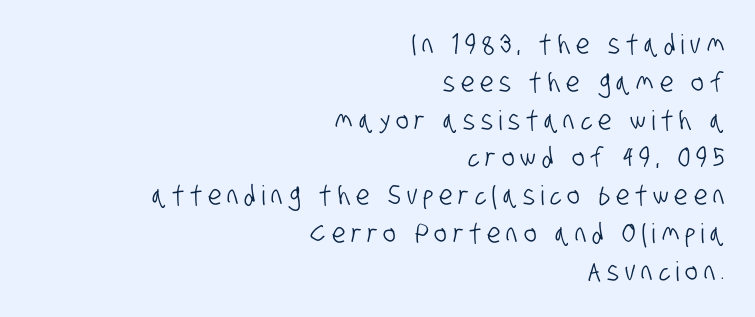
Q: Is the text underlined? A: No.
Q: How is the paragraph aligned? A: Right-aligned.
Q: Is the spacing between letters normal or unusually wide? A: Unusually wide.
Q: Is the spacing between lines tight, normal or loose? A: Normal.
